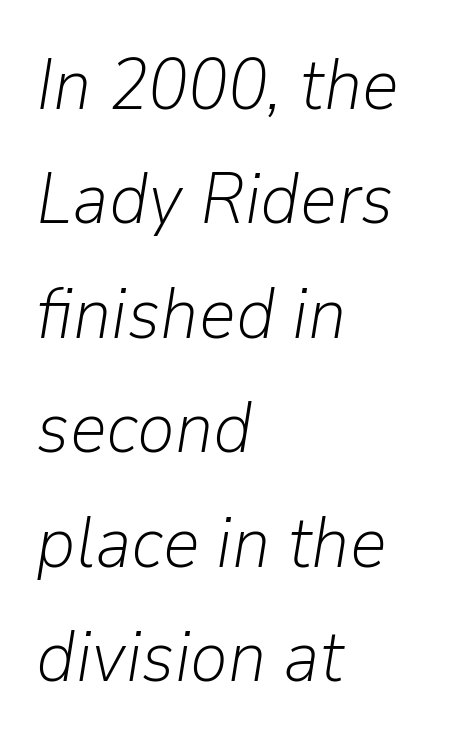
The passage shown leans; its letterforms are oblique. A light-to-regular cut is what we see here. Evenly set lines give the paragraph a standard silhouette. Looks like regular typesetting: each glyph gets only the width it needs.
